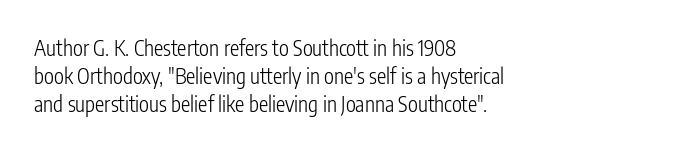
{"italic": "no", "bold": "no", "underline": "no", "align": "left", "line_spacing": "normal", "line_spacing_ratio": 1.33, "letter_spacing": "normal", "letter_spacing_em": 0.0, "glyph_px": 21}
